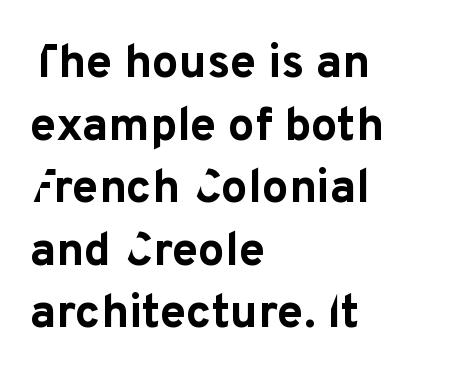
The image shows 47 px bold sans-serif type, upright; set left-aligned, normal line spacing (1.33x), normal letter spacing, not underlined; low stroke contrast and a medium x-height.
